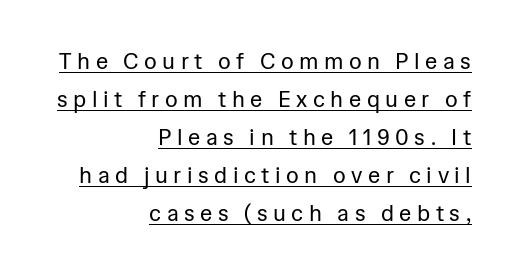
The image shows 22 px text type, upright; set right-aligned, line spacing 1.73x, unusually wide letter spacing (+0.25 em), underlined.
